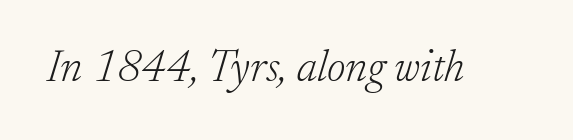
{"serif": "yes", "italic": "yes", "lean": "right", "slant_degrees": 17, "bold": "no", "weight": "light", "width": "normal", "stroke_contrast": "low", "x_height": "small", "monospaced": "no", "underline": "no", "letter_spacing": "normal", "letter_spacing_em": 0.0, "glyph_px": 45}
